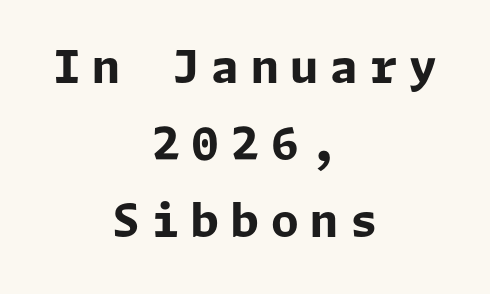
{"serif": "no", "italic": "no", "bold": "yes", "weight": "bold", "width": "normal", "stroke_contrast": "low", "x_height": "medium", "underline": "no", "align": "center", "line_spacing_ratio": 1.71, "letter_spacing": "wide", "letter_spacing_em": 0.26, "glyph_px": 45}
